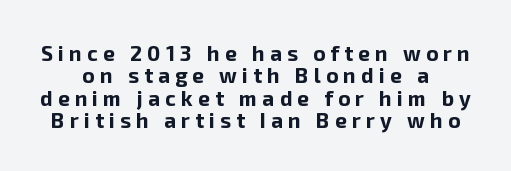
Q: Is the text bold? A: Yes.
Q: Is the text italic (slanted)? A: No, it is upright.
Q: Is the text underlined? A: No.
Q: Is the spacing between letters normal or unusually wide? A: Unusually wide.
Q: Is the spacing between lines tight, normal or loose? A: Tight.
